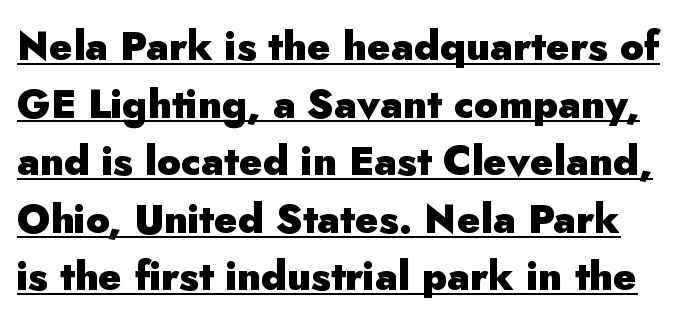
You could not count columns in this text — the font is proportionally spaced. Note: no serifs on the glyphs. Pretty heavy lettering here — definitely bold. The rendered words wear a rule along their underside. Posture: vertical. A typesetter would call this leading conventional body-copy spacing.
